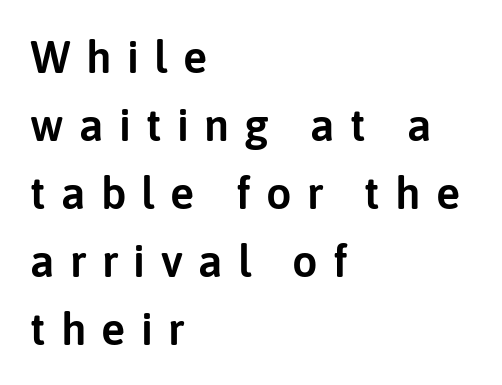
{"serif": "no", "italic": "no", "width": "normal", "stroke_contrast": "low", "x_height": "medium", "monospaced": "no", "underline": "no", "align": "left", "line_spacing": "normal", "line_spacing_ratio": 1.51, "letter_spacing": "wide", "letter_spacing_em": 0.34, "glyph_px": 45}
